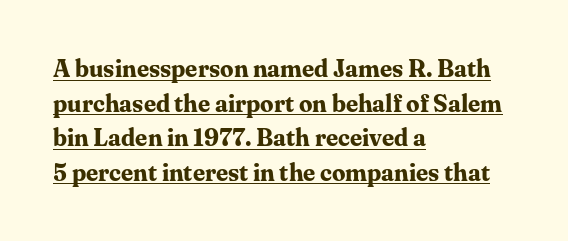
The image shows 24 px bold type, upright; set left-aligned, normal line spacing (1.44x), normal letter spacing, underlined.
